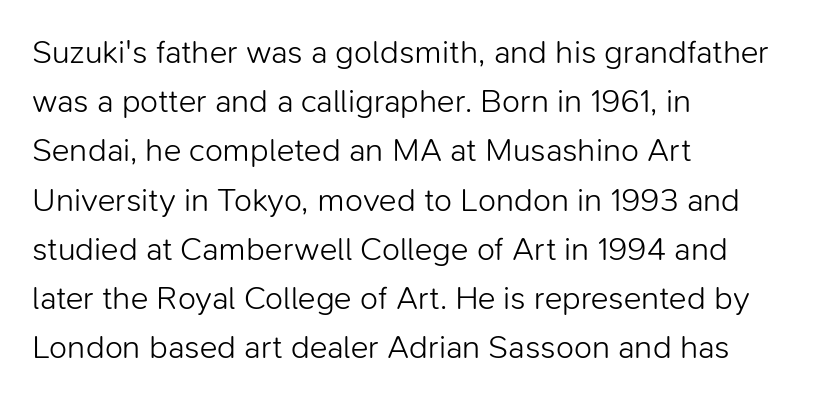
{"serif": "no", "italic": "no", "bold": "no", "weight": "light", "width": "normal", "stroke_contrast": "low", "x_height": "medium", "monospaced": "no", "underline": "no", "align": "left", "line_spacing": "normal", "line_spacing_ratio": 1.49, "letter_spacing": "normal", "letter_spacing_em": 0.0, "glyph_px": 33}
